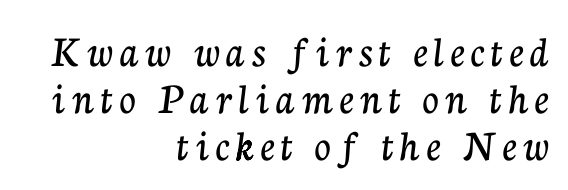
The image shows 45 px serif type; set right-aligned, tight line spacing (1.04x), not underlined; low stroke contrast and a medium x-height.
